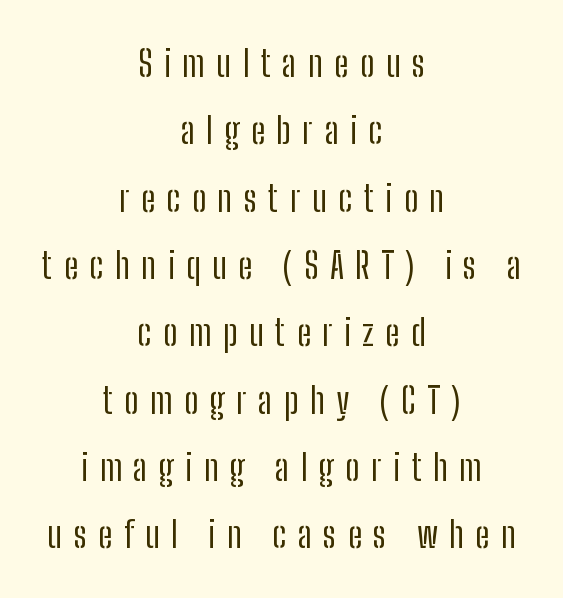
Q: Is the text bold? A: No.
Q: Is the text italic (slanted)? A: No, it is upright.
Q: Is the typeface a serif or a sans-serif typeface? A: Sans-serif.
Q: Is the text underlined? A: No.
Q: How is the paragraph aligned? A: Centered.
Q: Is the spacing between letters normal or unusually wide? A: Unusually wide.
Q: Width (condensed, normal, or wide)? A: Condensed.
Q: Stroke contrast? A: Low.
Q: x-height? A: Medium.
Q: Monospaced? A: No.
